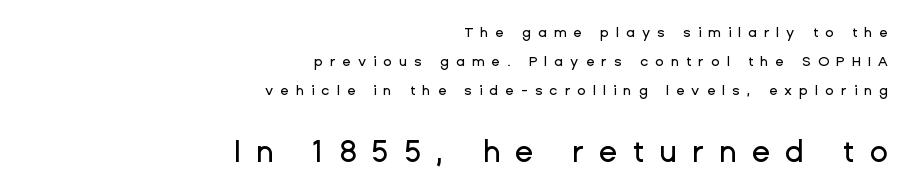
{"serif": "no", "italic": "no", "width": "normal", "stroke_contrast": "low", "x_height": "medium", "monospaced": "no", "underline": "no", "align": "right", "line_spacing": "loose", "line_spacing_ratio": 2.08, "letter_spacing": "wide", "letter_spacing_em": 0.5, "larger_block": "second", "size_ratio": 2.14, "glyph_px": 30}
